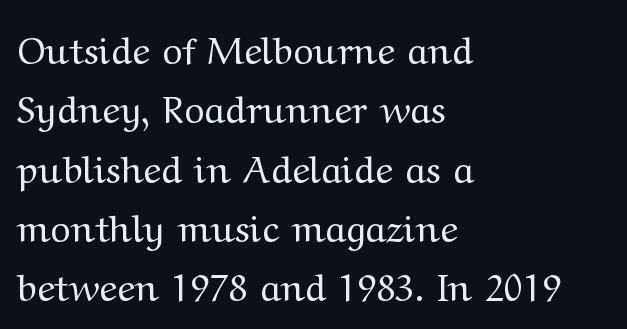
The image shows 38 px regular-weight, wide serif type, upright; set left-aligned, normal line spacing (1.56x), normal letter spacing, not underlined; medium stroke contrast and a medium x-height.
